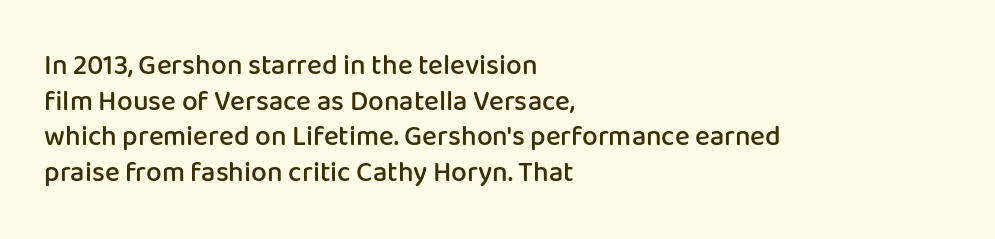
This is sans-serif lettering, the kind often seen on screens and signage. Descenders are the only things crossing below the line. The rag falls on the right side of this text block. Letter spacing: default. Leading matches the norm, producing a regular column.
